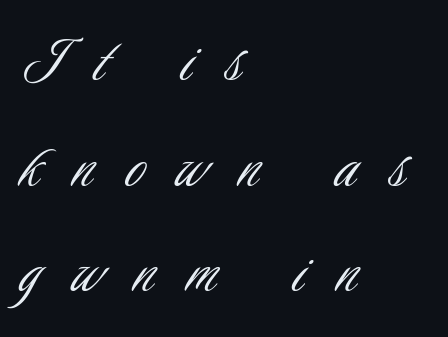
Q: Is the text bold? A: No.
Q: Is the text italic (slanted)? A: Yes.
Q: Is the typeface a serif or a sans-serif typeface? A: Sans-serif.
Q: Is the text underlined? A: No.
Q: How is the paragraph aligned? A: Left-aligned.
Q: Is the spacing between letters normal or unusually wide? A: Unusually wide.
Q: Is the spacing between lines tight, normal or loose? A: Normal.
Q: Width (condensed, normal, or wide)? A: Condensed.
Q: Stroke contrast? A: Low.
Q: x-height? A: Small.
Q: Monospaced? A: No.
